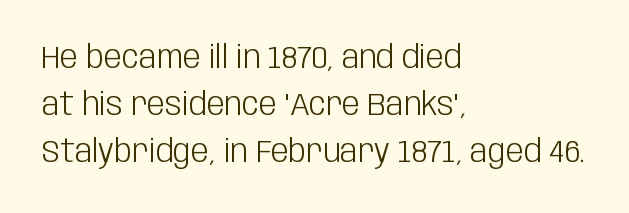
The image shows 32 px light, condensed sans-serif type, upright; set left-aligned, normal line spacing (1.47x), normal letter spacing, not underlined; low stroke contrast and a large x-height.
